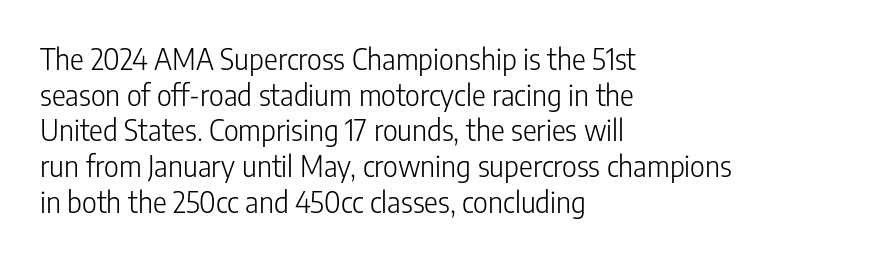
Q: Is the text bold? A: No.
Q: Is the text italic (slanted)? A: No, it is upright.
Q: Is the typeface a serif or a sans-serif typeface? A: Sans-serif.
Q: Is the text underlined? A: No.
Q: How is the paragraph aligned? A: Left-aligned.
Q: Is the spacing between letters normal or unusually wide? A: Normal.
Q: Width (condensed, normal, or wide)? A: Condensed.
Q: Stroke contrast? A: Low.
Q: x-height? A: Medium.
Q: Monospaced? A: No.
